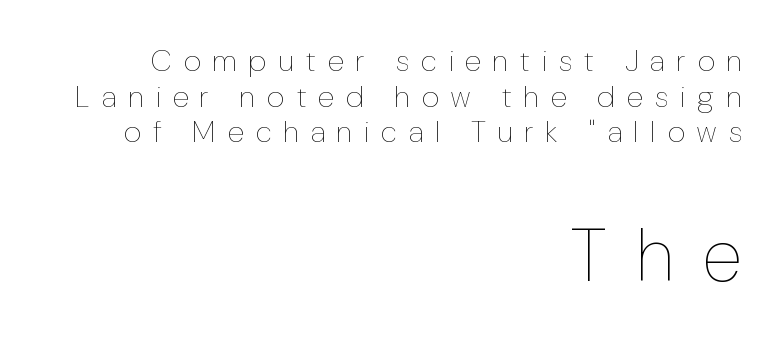
The image shows 74 px thin, condensed type, upright; set right-aligned, line spacing 1.19x, unusually wide letter spacing (+0.43 em), not underlined; the second (bottom) block is 2.47x larger; low stroke contrast and a medium x-height.
